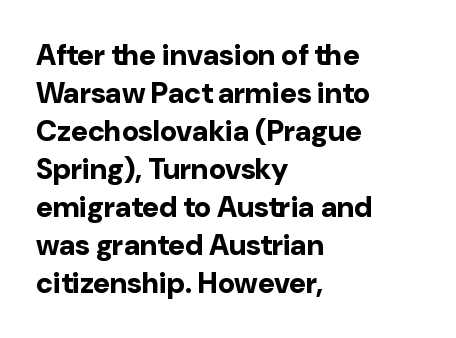
{"serif": "no", "italic": "no", "bold": "yes", "weight": "bold", "width": "normal", "stroke_contrast": "low", "x_height": "medium", "monospaced": "no", "underline": "no", "align": "left", "line_spacing": "normal", "line_spacing_ratio": 1.31, "letter_spacing": "normal", "letter_spacing_em": 0.0, "glyph_px": 29}
